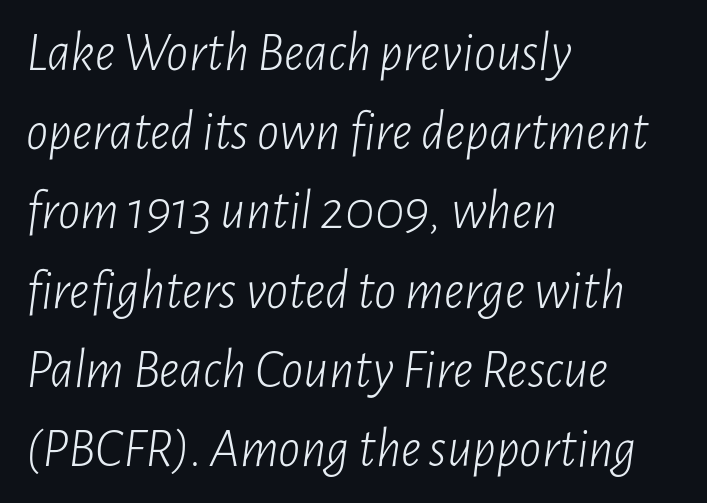
Each new line begins a customary step beneath the previous one. Unmarked baselines from the first word to the last. The compositor pushed each line to the left boundary. Short note: letters normally spaced. Designer's note — italics engaged.
